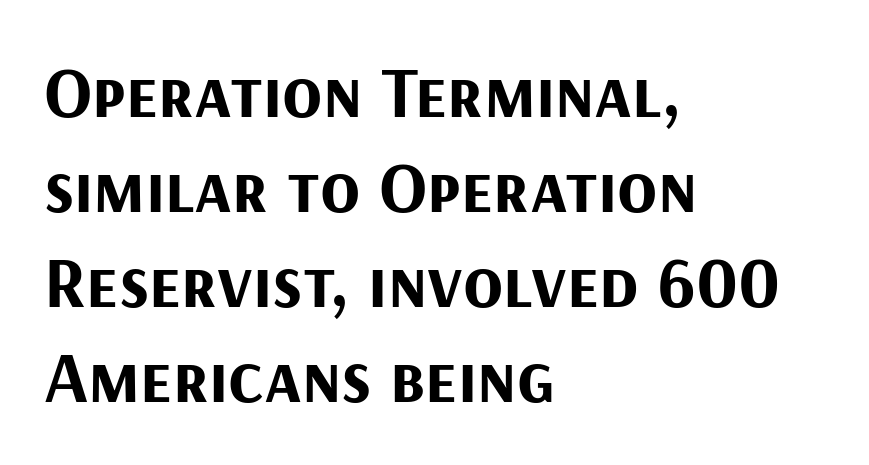
Italic: no, the glyphs are upright roman. Every letter is thick-stroked: bold, no question. Is there much room between lines? A standard amount, neither cramped nor airy. Descender tails drop into unmarked territory. Character widths vary here, with narrow letters taking less room than wide ones.
